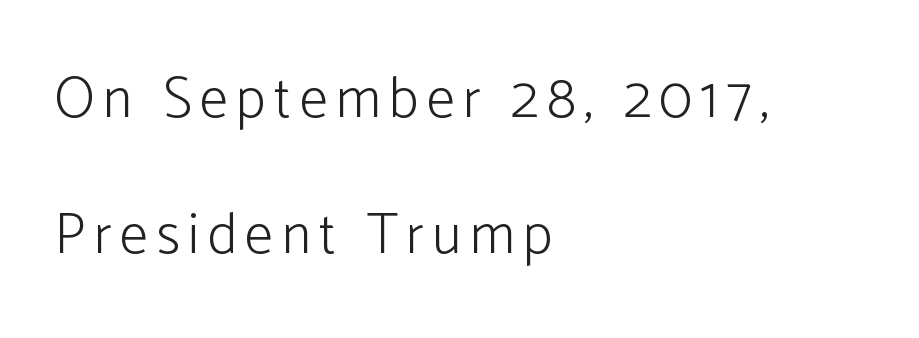
Nope, not italic — everything's standing straight. Is the block centered? No — it sits flush against the left margin. The letters advance in unequal steps, a hallmark of proportional type. The foot of each line stays bare and open. Students, observe: this is what heavily led, spacious text looks like.
